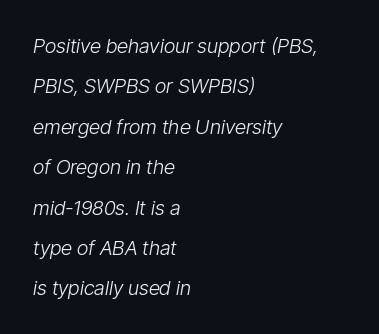
{"italic": "yes", "lean": "right", "slant_degrees": 9, "bold": "no", "underline": "no", "align": "left", "line_spacing": "loose", "line_spacing_ratio": 2.02, "letter_spacing": "normal", "letter_spacing_em": 0.0, "glyph_px": 20}
